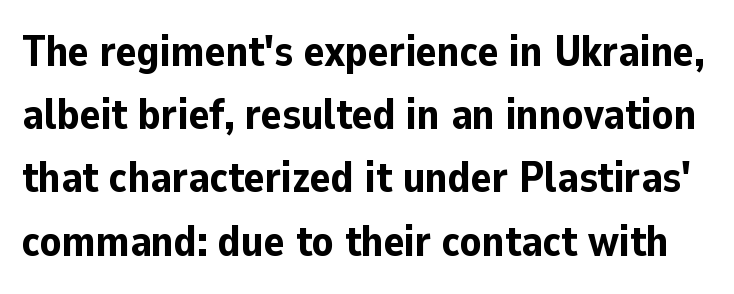
Q: Is the text bold? A: Yes.
Q: Is the text italic (slanted)? A: No, it is upright.
Q: Is the typeface a serif or a sans-serif typeface? A: Sans-serif.
Q: Is the text underlined? A: No.
Q: Is the spacing between letters normal or unusually wide? A: Normal.
Q: Is the spacing between lines tight, normal or loose? A: Normal.
Q: Width (condensed, normal, or wide)? A: Normal.
Q: Stroke contrast? A: Low.
Q: x-height? A: Medium.
Q: Monospaced? A: No.
